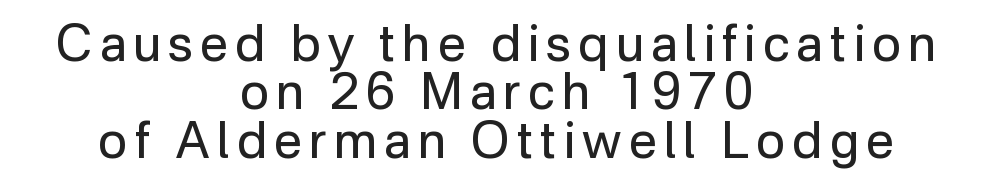
Q: Is the text bold? A: No.
Q: Is the text italic (slanted)? A: No, it is upright.
Q: Is the typeface a serif or a sans-serif typeface? A: Sans-serif.
Q: Is the text underlined? A: No.
Q: How is the paragraph aligned? A: Centered.
Q: Is the spacing between lines tight, normal or loose? A: Tight.
Q: Width (condensed, normal, or wide)? A: Normal.
Q: Stroke contrast? A: Low.
Q: x-height? A: Medium.
Q: Monospaced? A: No.
